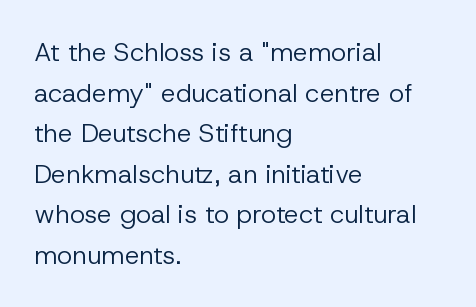
The image shows 26 px text type, upright; set left-aligned, normal line spacing (1.56x), normal letter spacing, not underlined.
